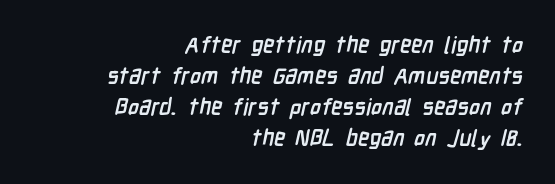
Q: Is the text bold? A: Yes.
Q: Is the text underlined? A: No.
Q: How is the paragraph aligned? A: Right-aligned.
Q: Is the spacing between letters normal or unusually wide? A: Normal.
Q: Is the spacing between lines tight, normal or loose? A: Normal.
